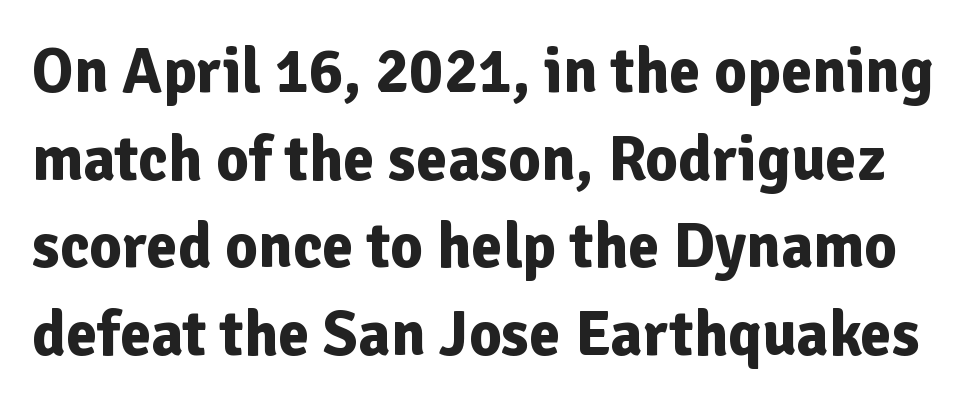
Q: Is the text bold? A: Yes.
Q: Is the text italic (slanted)? A: No, it is upright.
Q: Is the typeface a serif or a sans-serif typeface? A: Sans-serif.
Q: Is the text underlined? A: No.
Q: Is the spacing between letters normal or unusually wide? A: Normal.
Q: Is the spacing between lines tight, normal or loose? A: Normal.
Q: Width (condensed, normal, or wide)? A: Normal.
Q: Stroke contrast? A: Low.
Q: x-height? A: Medium.
Q: Monospaced? A: No.
